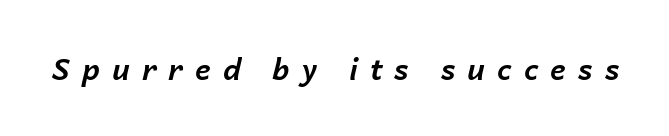
Q: Is the text bold? A: Yes.
Q: Is the text italic (slanted)? A: Yes, it leans right by about 14 degrees.
Q: Is the text underlined? A: No.
Q: Is the spacing between letters normal or unusually wide? A: Unusually wide.
Q: Width (condensed, normal, or wide)? A: Normal.
Q: Stroke contrast? A: Low.
Q: x-height? A: Medium.
Q: Monospaced? A: No.
